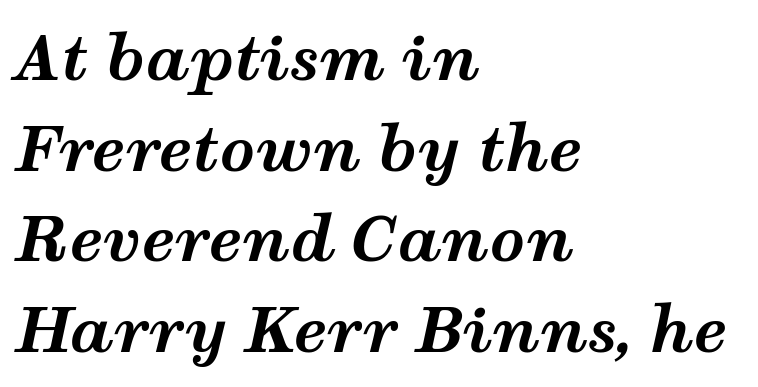
{"italic": "yes", "lean": "right", "slant_degrees": 12, "bold": "yes", "weight": "bold", "width": "wide", "stroke_contrast": "medium", "x_height": "medium", "monospaced": "no", "underline": "no", "align": "left", "line_spacing": "normal", "line_spacing_ratio": 1.46, "letter_spacing": "normal", "letter_spacing_em": 0.0, "glyph_px": 62}
